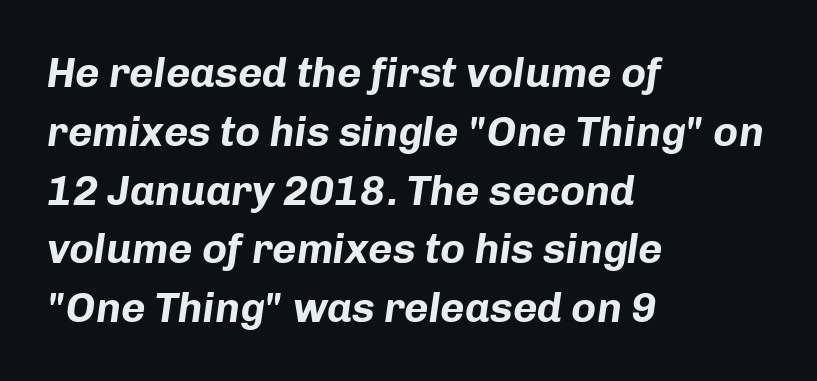
{"italic": "yes", "lean": "right", "slant_degrees": 8, "bold": "yes", "weight": "bold", "width": "normal", "stroke_contrast": "low", "x_height": "medium", "monospaced": "no", "underline": "no", "align": "left", "line_spacing": "normal", "line_spacing_ratio": 1.4, "letter_spacing": "normal", "letter_spacing_em": 0.0, "glyph_px": 42}
